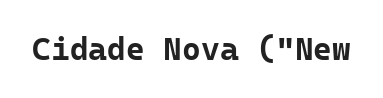
Q: Is the text bold? A: Yes.
Q: Is the text italic (slanted)? A: No, it is upright.
Q: Is the typeface a serif or a sans-serif typeface? A: Sans-serif.
Q: Is the text underlined? A: No.
Q: Is the spacing between letters normal or unusually wide? A: Normal.
Q: Width (condensed, normal, or wide)? A: Normal.
Q: Stroke contrast? A: Low.
Q: x-height? A: Medium.
Q: Monospaced? A: Yes.
